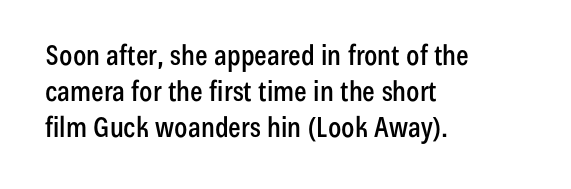
The image shows 28 px condensed sans-serif type, upright; set left-aligned, normal line spacing (1.28x), normal letter spacing, not underlined; low stroke contrast and a medium x-height.
